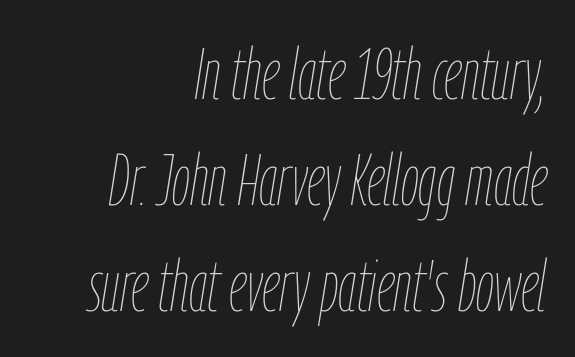
Q: Is the text bold? A: No.
Q: Is the text italic (slanted)? A: Yes, it leans right by about 9 degrees.
Q: Is the text underlined? A: No.
Q: How is the paragraph aligned? A: Right-aligned.
Q: Is the spacing between letters normal or unusually wide? A: Normal.
Q: Is the spacing between lines tight, normal or loose? A: Normal.
Q: Width (condensed, normal, or wide)? A: Condensed.
Q: Stroke contrast? A: Low.
Q: x-height? A: Medium.
Q: Monospaced? A: No.
